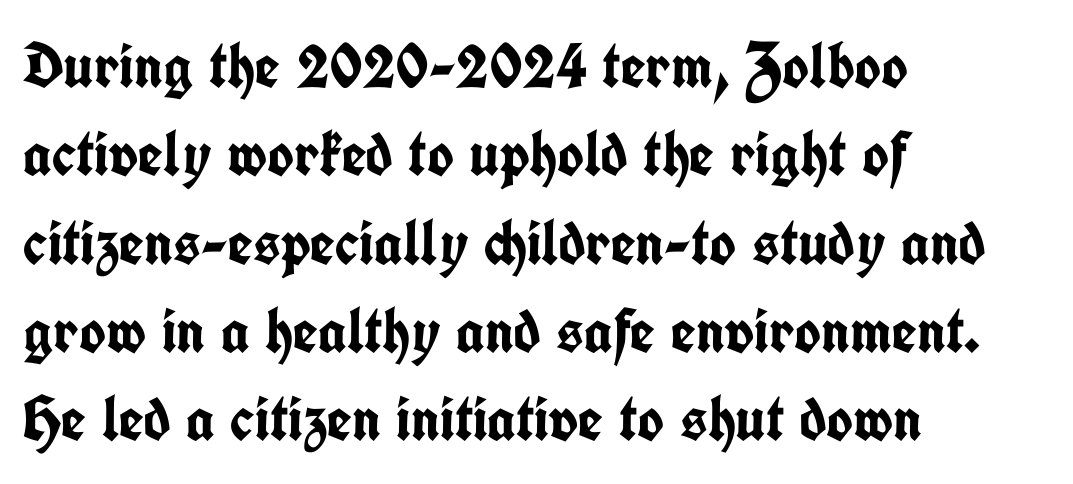
Q: Is the text bold? A: Yes.
Q: Is the text italic (slanted)? A: No, it is upright.
Q: Is the typeface a serif or a sans-serif typeface? A: Sans-serif.
Q: Is the text underlined? A: No.
Q: How is the paragraph aligned? A: Left-aligned.
Q: Is the spacing between letters normal or unusually wide? A: Normal.
Q: Is the spacing between lines tight, normal or loose? A: Normal.
Q: Width (condensed, normal, or wide)? A: Condensed.
Q: Stroke contrast? A: Low.
Q: x-height? A: Medium.
Q: Monospaced? A: No.
